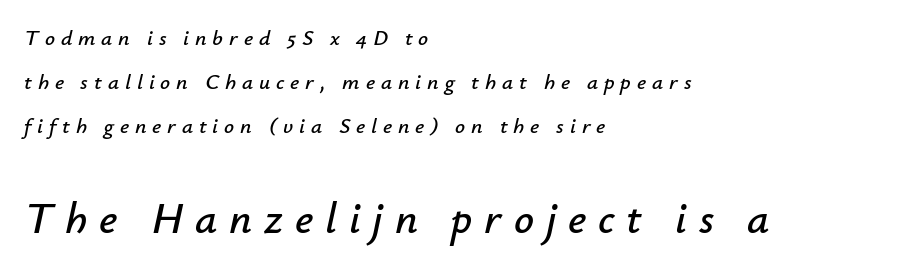
{"italic": "yes", "lean": "right", "slant_degrees": 12, "width": "normal", "stroke_contrast": "low", "x_height": "small", "monospaced": "no", "underline": "no", "align": "left", "line_spacing": "loose", "line_spacing_ratio": 2.01, "letter_spacing": "wide", "letter_spacing_em": 0.27, "larger_block": "second", "size_ratio": 2.0, "glyph_px": 44}
